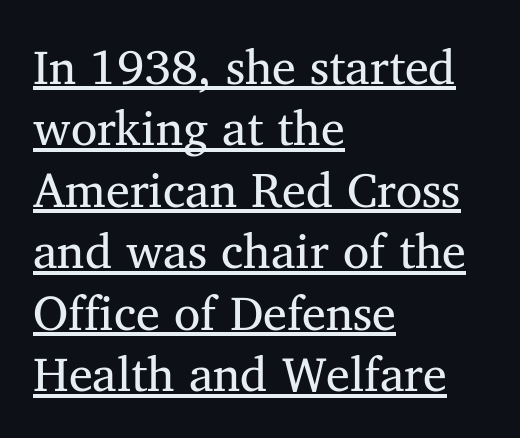
{"serif": "yes", "italic": "no", "bold": "no", "weight": "regular", "width": "normal", "stroke_contrast": "medium", "x_height": "medium", "monospaced": "no", "underline": "yes", "align": "left", "line_spacing": "normal", "line_spacing_ratio": 1.28, "letter_spacing": "normal", "letter_spacing_em": 0.0, "glyph_px": 48}
